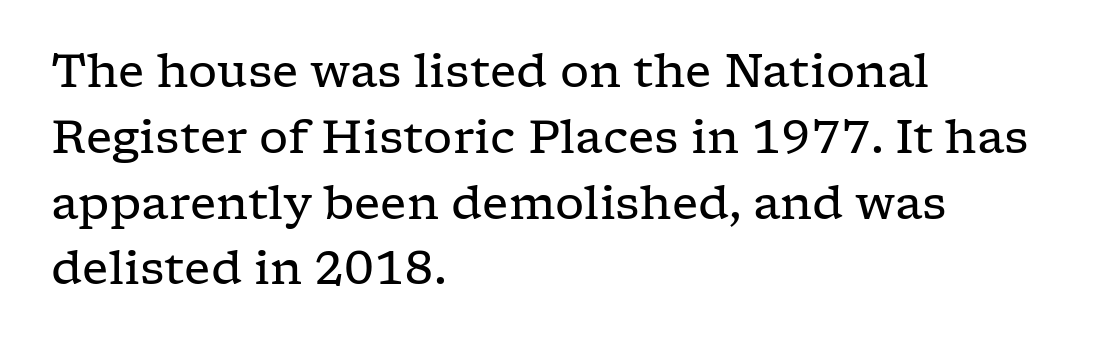
The image shows 46 px regular-weight, wide serif type, upright; set left-aligned, normal line spacing (1.43x), normal letter spacing, not underlined; low stroke contrast and a medium x-height.
